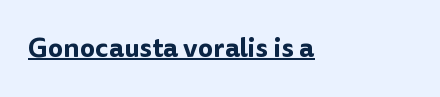
Q: Is the text italic (slanted)? A: No, it is upright.
Q: Is the text underlined? A: Yes.
Q: How is the paragraph aligned? A: Left-aligned.
Q: Is the spacing between letters normal or unusually wide? A: Normal.
